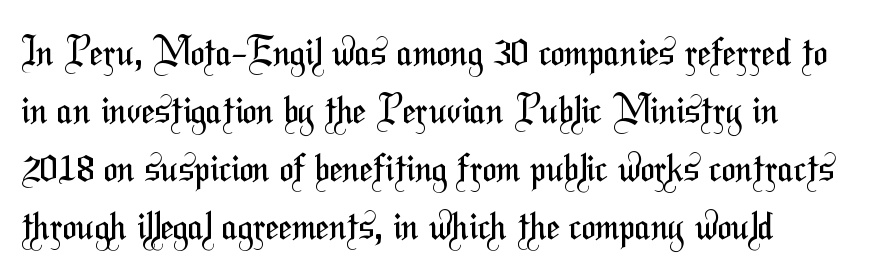
Q: Is the text bold? A: No.
Q: Is the typeface a serif or a sans-serif typeface? A: Sans-serif.
Q: Is the text underlined? A: No.
Q: How is the paragraph aligned? A: Left-aligned.
Q: Is the spacing between letters normal or unusually wide? A: Normal.
Q: Is the spacing between lines tight, normal or loose? A: Normal.
Q: Width (condensed, normal, or wide)? A: Condensed.
Q: Stroke contrast? A: Medium.
Q: x-height? A: Medium.
Q: Monospaced? A: No.
